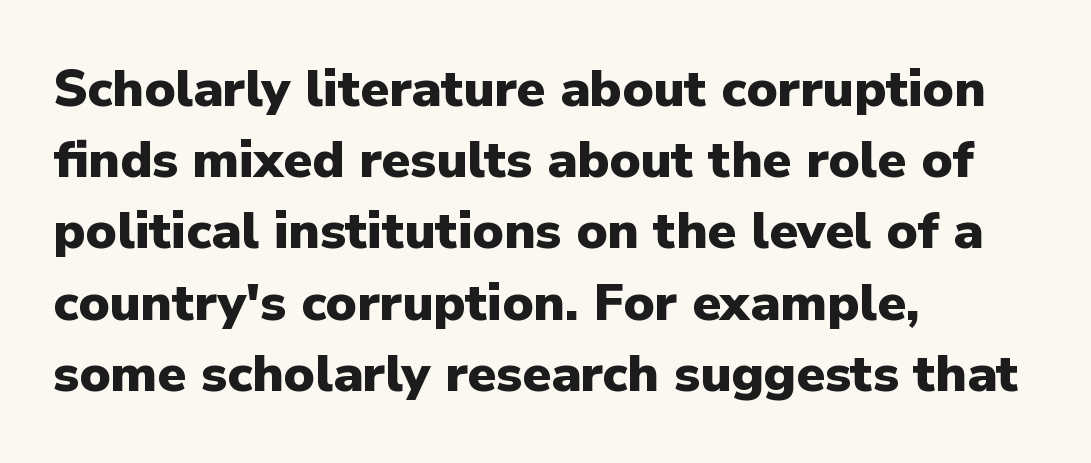
The image shows 52 px heavy sans-serif type, upright; set left-aligned, normal line spacing (1.37x), normal letter spacing, not underlined; low stroke contrast and a medium x-height.
